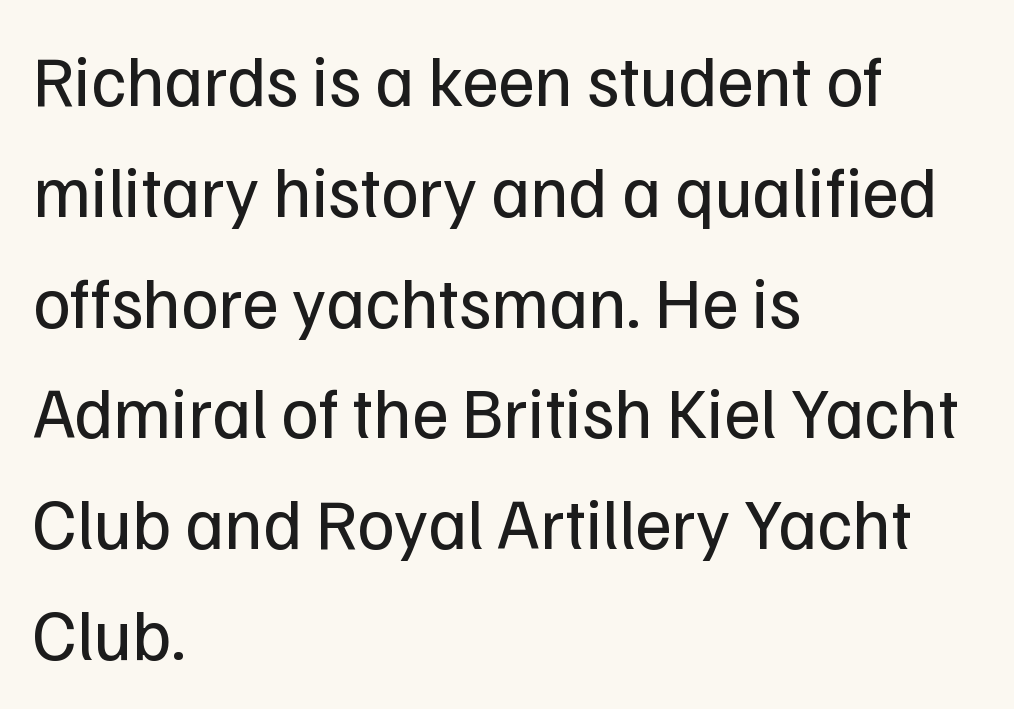
Is there any slant? The stems are plumb. Type style note: lacks serifs. The gap between lines stays unmarked. The strokes are not fattened; the text isn't bold. Nothing unusual about the tracking: characters are spaced as the font intends.
